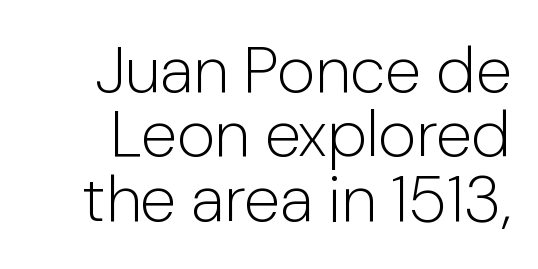
Q: Is the text bold? A: No.
Q: Is the text italic (slanted)? A: No, it is upright.
Q: Is the typeface a serif or a sans-serif typeface? A: Sans-serif.
Q: Is the text underlined? A: No.
Q: Is the spacing between letters normal or unusually wide? A: Normal.
Q: Is the spacing between lines tight, normal or loose? A: Tight.
Q: Width (condensed, normal, or wide)? A: Normal.
Q: Stroke contrast? A: Low.
Q: x-height? A: Medium.
Q: Monospaced? A: No.
